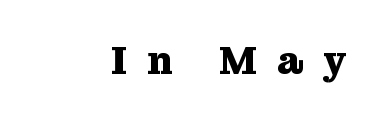
{"serif": "yes", "italic": "no", "bold": "yes", "weight": "heavy", "width": "normal", "stroke_contrast": "medium", "x_height": "medium", "monospaced": "no", "underline": "no", "letter_spacing": "wide", "letter_spacing_em": 0.5, "glyph_px": 39}
